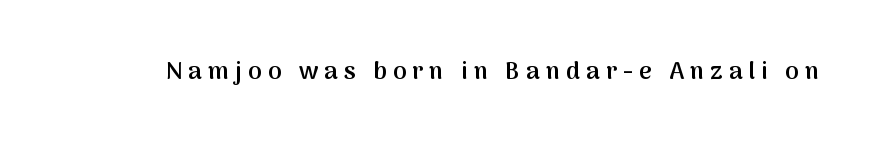
Moderately thickened strokes mark this as semibold type. The baseline area is clear. The gaps between neighbouring characters are conspicuously large. The axis of the letterforms is exactly vertical.
